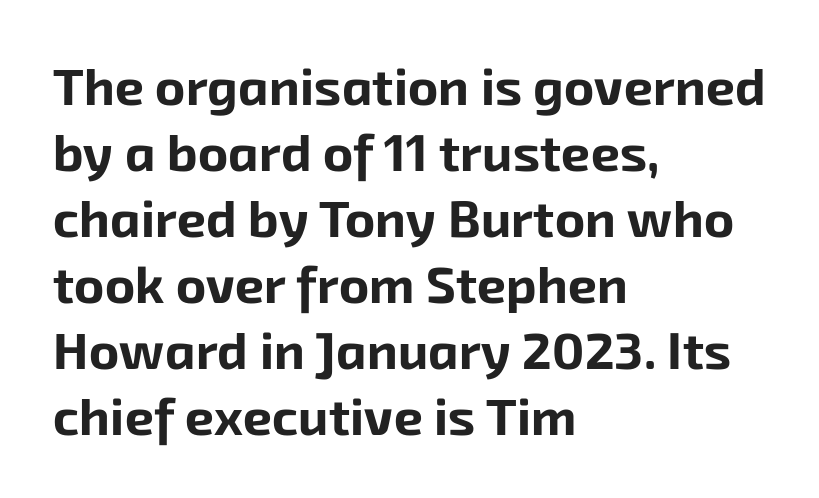
This rendering employs a face without finishing strokes, i.e., a sans-serif. Alignment: flush left. Each word holds together tightly as a unit, with standard inter-letter gaps. Whoever set this chose a conventional vertical rhythm.
